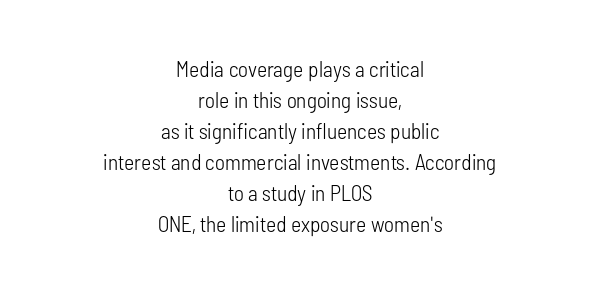
Q: Is the text bold? A: No.
Q: Is the text italic (slanted)? A: No, it is upright.
Q: Is the text underlined? A: No.
Q: How is the paragraph aligned? A: Centered.
Q: Is the spacing between letters normal or unusually wide? A: Normal.
Q: Is the spacing between lines tight, normal or loose? A: Normal.
